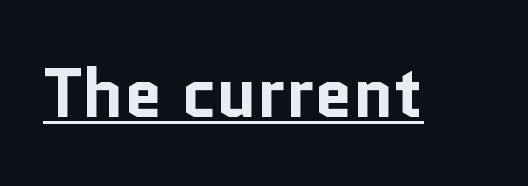
Weight: bold. Every word sits above its own underline. Italic: no, the glyphs are upright roman. The letters advance in unequal steps, a hallmark of proportional type. Is this a sans? Yes — the strokes have no serifs. The line texture is even and compact thanks to regular tracking.
